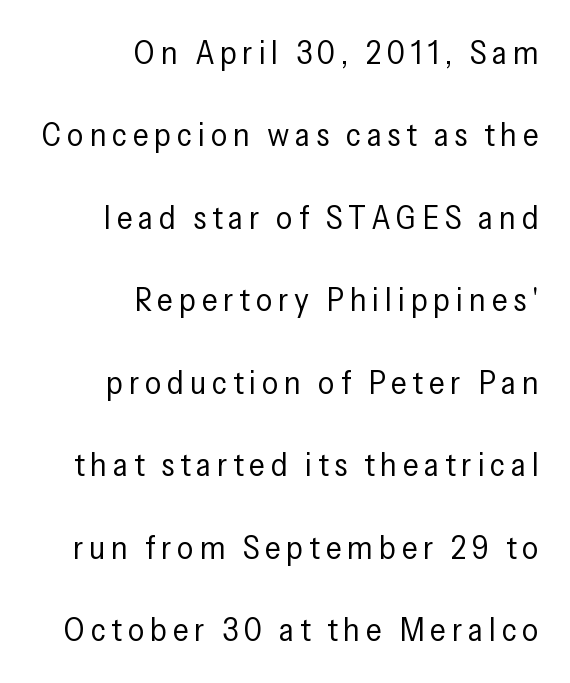
{"serif": "no", "italic": "no", "bold": "no", "weight": "regular", "width": "condensed", "stroke_contrast": "low", "x_height": "medium", "monospaced": "no", "underline": "no", "align": "right", "line_spacing": "loose", "line_spacing_ratio": 2.5, "glyph_px": 33}
